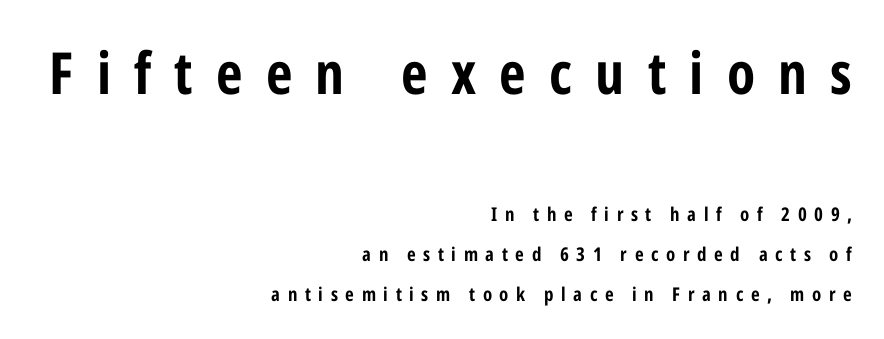
Look at the tracking — it's clearly loosened, letters drifting apart. Glance below the letters and you will spot only blank space. A typesetter would call this proportional, since set widths differ per character. These two chunks differ in scale, with the top chunk taking the larger measure.
